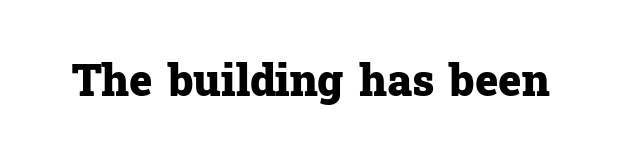
Note the varied advance widths — an 'i' is clearly narrower than an 'm'. Notice how thick the strokes are: this is what a full bold looks like. Notice how the stems are strictly vertical — no italics here. Lines of text with bare space underneath. The type family on display is of the serif kind.
